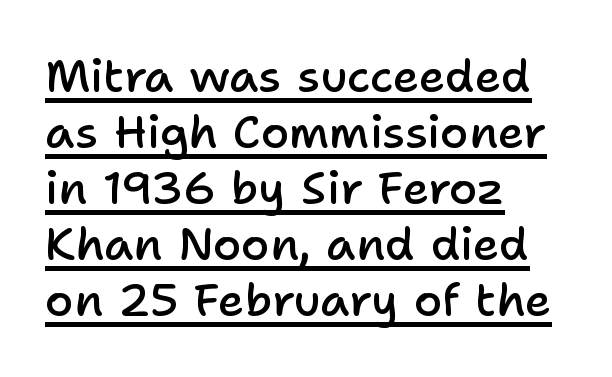
Q: Is the text bold? A: Semi-bold.
Q: Is the text italic (slanted)? A: No, it is upright.
Q: Is the typeface a serif or a sans-serif typeface? A: Sans-serif.
Q: Is the text underlined? A: Yes.
Q: How is the paragraph aligned? A: Left-aligned.
Q: Is the spacing between letters normal or unusually wide? A: Normal.
Q: Width (condensed, normal, or wide)? A: Normal.
Q: Stroke contrast? A: Low.
Q: x-height? A: Medium.
Q: Monospaced? A: No.
